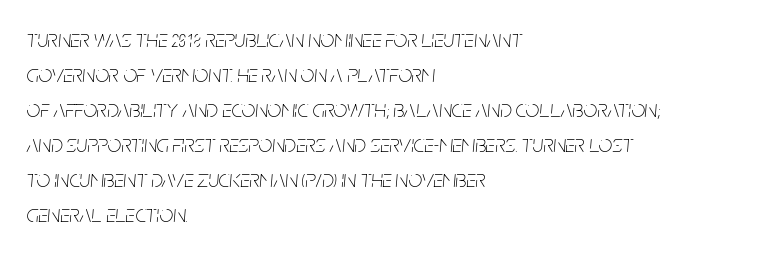
{"italic": "yes", "lean": "right", "slant_degrees": 5, "bold": "no", "underline": "no", "align": "left", "line_spacing": "normal", "line_spacing_ratio": 1.46, "letter_spacing": "normal", "letter_spacing_em": 0.0, "glyph_px": 24}
